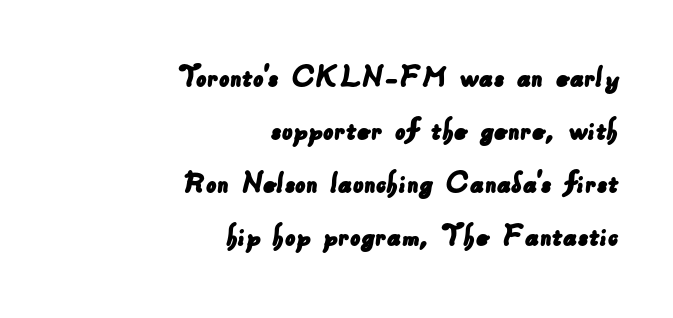
Q: Is the typeface a serif or a sans-serif typeface? A: Sans-serif.
Q: Is the text underlined? A: No.
Q: How is the paragraph aligned? A: Right-aligned.
Q: Is the spacing between letters normal or unusually wide? A: Normal.
Q: Is the spacing between lines tight, normal or loose? A: Normal.
Q: Width (condensed, normal, or wide)? A: Normal.
Q: Stroke contrast? A: Low.
Q: x-height? A: Small.
Q: Monospaced? A: No.
